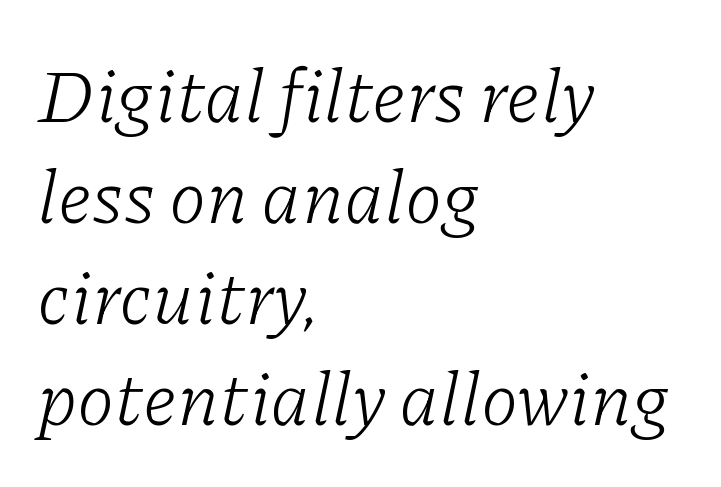
Q: Is the text bold? A: No.
Q: Is the text italic (slanted)? A: Yes, it leans right by about 11 degrees.
Q: Is the typeface a serif or a sans-serif typeface? A: Serif.
Q: Is the text underlined? A: No.
Q: How is the paragraph aligned? A: Left-aligned.
Q: Is the spacing between letters normal or unusually wide? A: Normal.
Q: Is the spacing between lines tight, normal or loose? A: Normal.
Q: Width (condensed, normal, or wide)? A: Normal.
Q: Stroke contrast? A: Low.
Q: x-height? A: Medium.
Q: Monospaced? A: No.
